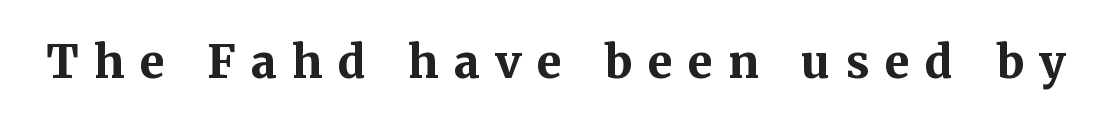
Heavy-handed strokes throughout: this text is bold. The specimen reads as upright at a glance. The letters are spread apart with noticeably loose tracking. The letters carry serifs — small finishing strokes at the ends of their stems.
